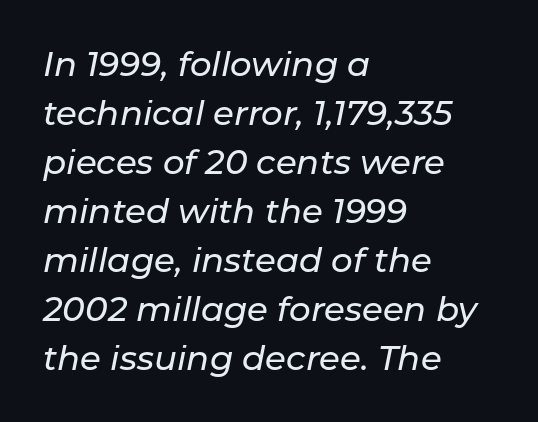
The passage shown leans; its letterforms are oblique. Has an underline been added? It has not. The line texture is even and compact thanks to regular tracking. The compositor pushed each line to the left boundary. The block of text has a typical density, with ordinary space between rows. This sample has the flowing, uneven cadence of proportional lettering.
